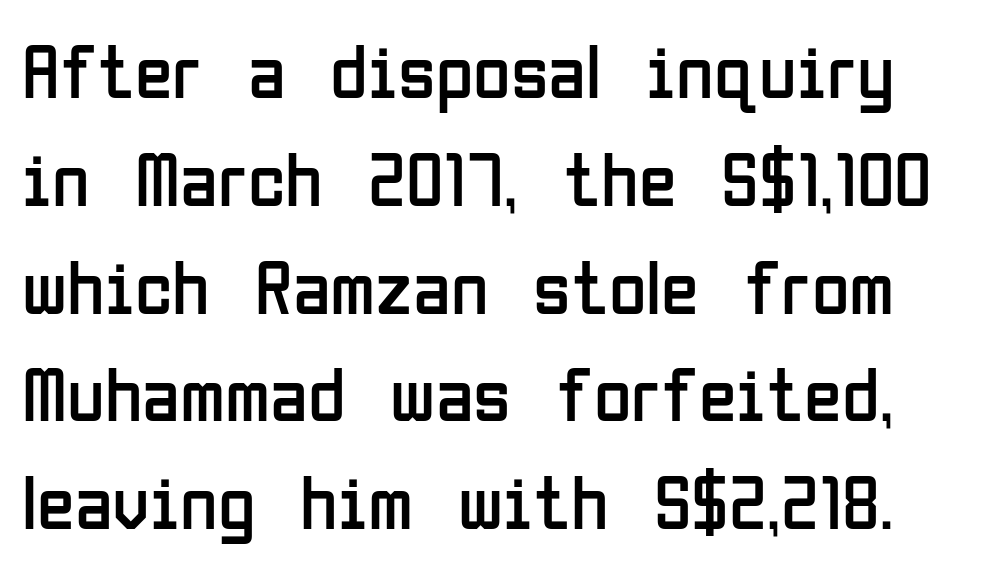
The typesetting does not lean heavy: it is not bold. Every character sits straight up, as roman type does. Proportional: the letters do not fall into vertical columns. This is sans-serif lettering, the kind often seen on screens and signage.
